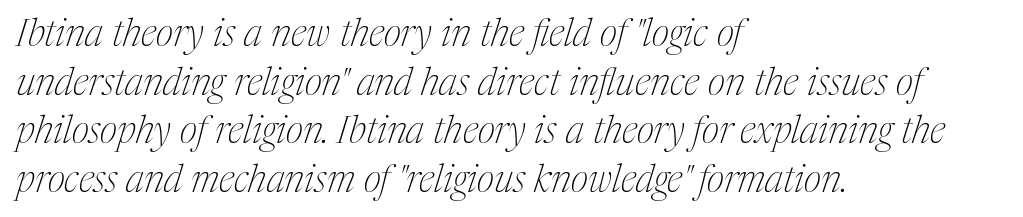
Q: Is the text bold? A: No.
Q: Is the text italic (slanted)? A: Yes, it leans right by about 17 degrees.
Q: Is the typeface a serif or a sans-serif typeface? A: Serif.
Q: Is the text underlined? A: No.
Q: How is the paragraph aligned? A: Left-aligned.
Q: Is the spacing between letters normal or unusually wide? A: Normal.
Q: Is the spacing between lines tight, normal or loose? A: Normal.
Q: Width (condensed, normal, or wide)? A: Condensed.
Q: Stroke contrast? A: Medium.
Q: x-height? A: Medium.
Q: Monospaced? A: No.
